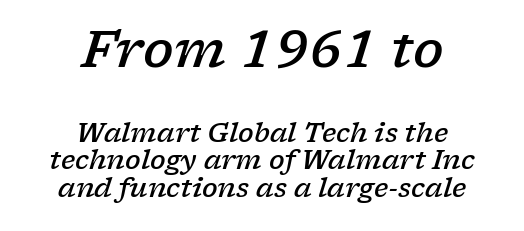
Each row of text sits above clean, open space. Character widths vary here, with narrow letters taking less room than wide ones. Slightly chunky letters — semibold, I'd say, not full bold. Cramped leading.
